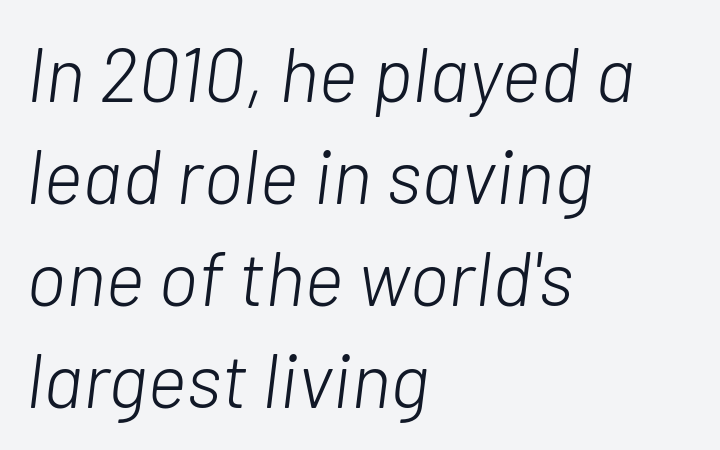
Q: Is the text bold? A: No.
Q: Is the text italic (slanted)? A: Yes, it leans right by about 7 degrees.
Q: Is the text underlined? A: No.
Q: How is the paragraph aligned? A: Left-aligned.
Q: Is the spacing between letters normal or unusually wide? A: Normal.
Q: Is the spacing between lines tight, normal or loose? A: Normal.
Q: Width (condensed, normal, or wide)? A: Normal.
Q: Stroke contrast? A: Low.
Q: x-height? A: Medium.
Q: Monospaced? A: No.
